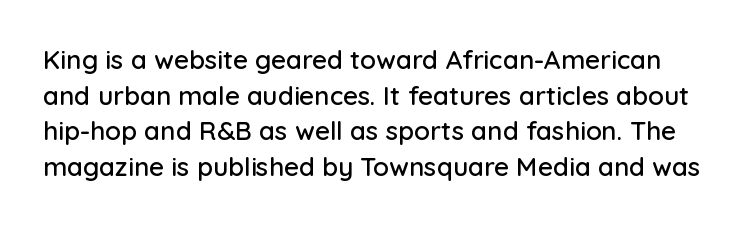
{"italic": "no", "underline": "no", "line_spacing": "normal", "line_spacing_ratio": 1.37, "letter_spacing": "normal", "letter_spacing_em": 0.0, "glyph_px": 26}
